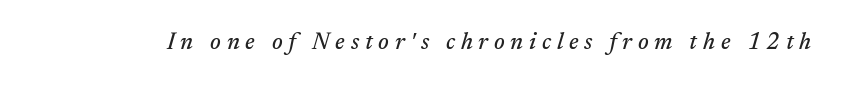
Tracking here is generous; glyphs stand well apart from one another. Compared with ordinary roman type, these characters are visibly tilted. The space beneath each line is pristine and unruled.
